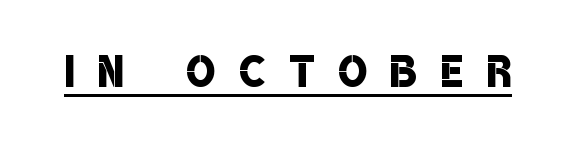
The image shows 60 px semibold, condensed sans-serif type; set unusually wide letter spacing (+0.4 em), underlined; low stroke contrast and a large x-height.
